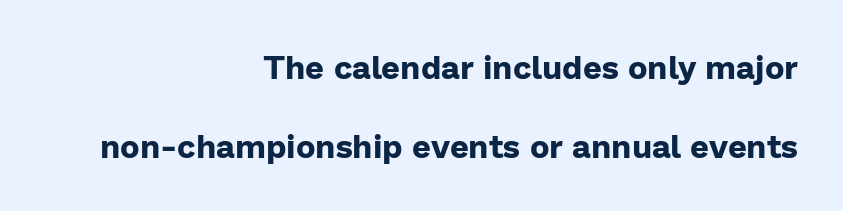
Q: Is the text bold? A: Yes.
Q: Is the text italic (slanted)? A: No, it is upright.
Q: Is the typeface a serif or a sans-serif typeface? A: Sans-serif.
Q: Is the text underlined? A: No.
Q: How is the paragraph aligned? A: Right-aligned.
Q: Is the spacing between letters normal or unusually wide? A: Normal.
Q: Is the spacing between lines tight, normal or loose? A: Loose.
Q: Width (condensed, normal, or wide)? A: Normal.
Q: Stroke contrast? A: Low.
Q: x-height? A: Medium.
Q: Monospaced? A: No.
